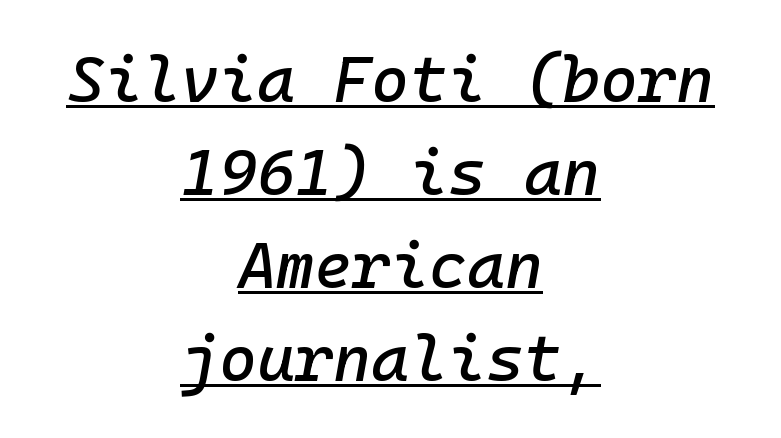
Q: Is the text italic (slanted)? A: Yes, it leans right by about 10 degrees.
Q: Is the text underlined? A: Yes.
Q: How is the paragraph aligned? A: Centered.
Q: Is the spacing between letters normal or unusually wide? A: Normal.
Q: Is the spacing between lines tight, normal or loose? A: Normal.
Q: Width (condensed, normal, or wide)? A: Normal.
Q: Stroke contrast? A: Low.
Q: x-height? A: Medium.
